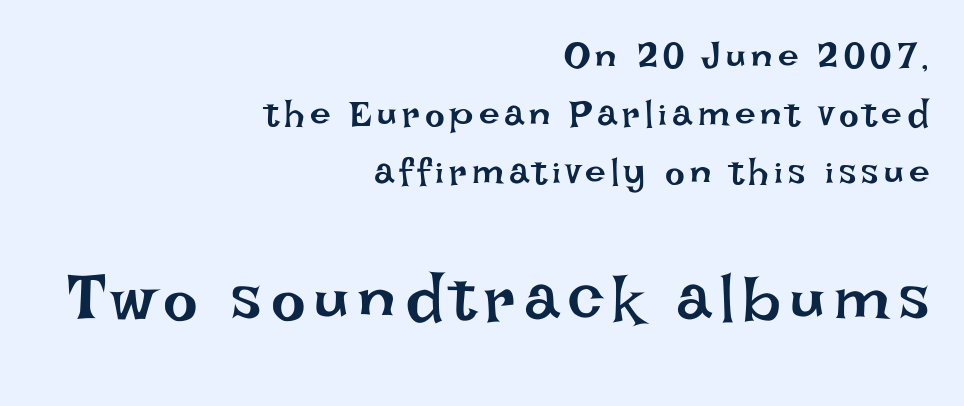
{"italic": "no", "bold": "no", "weight": "regular", "width": "normal", "stroke_contrast": "low", "x_height": "large", "monospaced": "no", "underline": "no", "align": "right", "line_spacing": "normal", "line_spacing_ratio": 1.57, "larger_block": "second", "size_ratio": 1.76, "glyph_px": 65}
